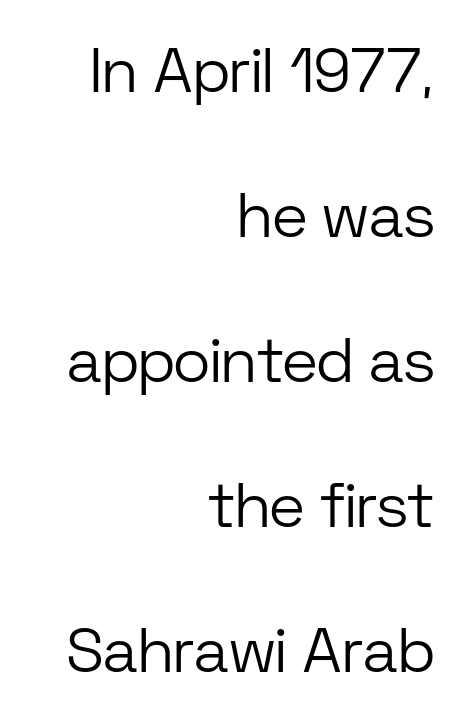
Q: Is the text bold? A: No.
Q: Is the text italic (slanted)? A: No, it is upright.
Q: Is the typeface a serif or a sans-serif typeface? A: Sans-serif.
Q: Is the text underlined? A: No.
Q: How is the paragraph aligned? A: Right-aligned.
Q: Is the spacing between letters normal or unusually wide? A: Normal.
Q: Is the spacing between lines tight, normal or loose? A: Loose.
Q: Width (condensed, normal, or wide)? A: Normal.
Q: Stroke contrast? A: Low.
Q: x-height? A: Medium.
Q: Monospaced? A: No.
